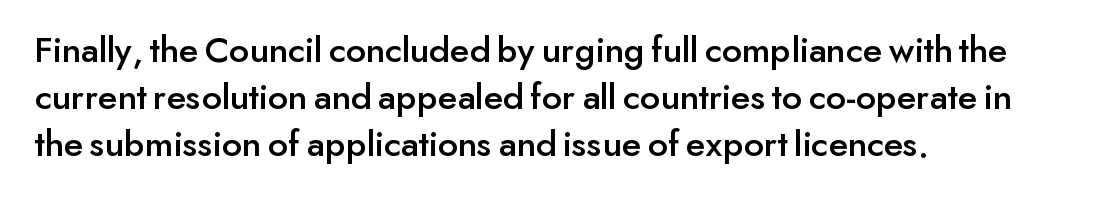
Honestly, there is no underline to notice here at all. These lines are composed in type without serifs. Does extra space separate the letters? No, they use regular spacing. Posture: straight, roman, zero tilt.
